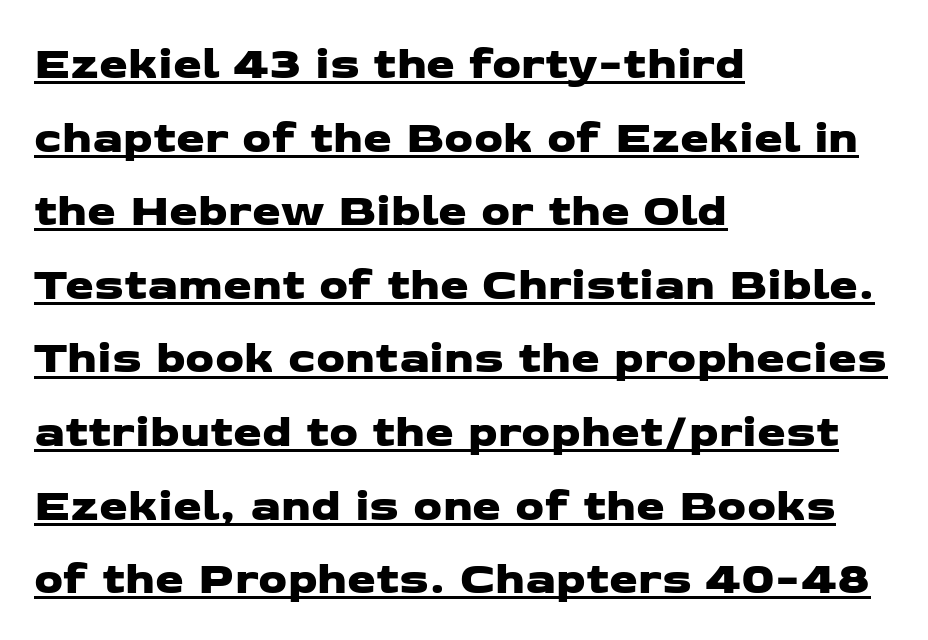
{"serif": "no", "width": "wide", "stroke_contrast": "low", "x_height": "medium", "monospaced": "no", "underline": "yes", "align": "left", "line_spacing": "normal", "line_spacing_ratio": 1.6, "letter_spacing": "normal", "letter_spacing_em": 0.0, "glyph_px": 46}
